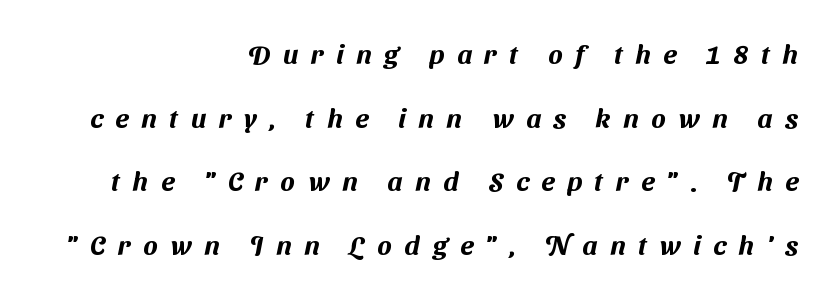
A student would call this right alignment; a typographer would say flush right, rag left. The face used here is rendered with a markedly widened letterfit. How would I describe the line gaps? Wide and relaxed. Underline: absent.
